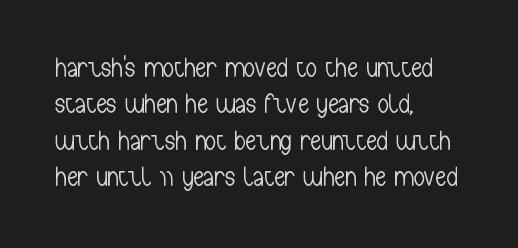
Upright lettering throughout. Reading down the column, the eye jumps a familiar distance to each next line. The typesetting does not lean heavy: it is not bold. Horizontal alignment here is leftward, the default for most running prose. The space directly below the letters is spotless. Glyph-to-glyph distance matches everyday printed text.
